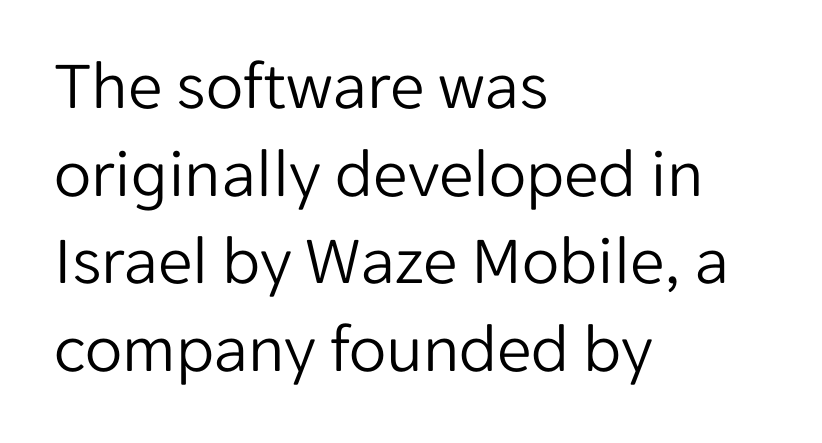
The image shows 69 px light sans-serif type, upright; set left-aligned, normal line spacing (1.27x), normal letter spacing, not underlined; low stroke contrast and a medium x-height.
